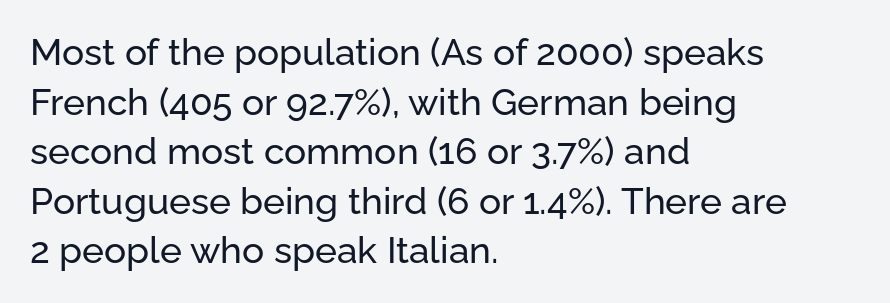
{"serif": "no", "italic": "no", "width": "normal", "stroke_contrast": "low", "x_height": "medium", "monospaced": "no", "underline": "no", "align": "left", "line_spacing": "normal", "line_spacing_ratio": 1.34, "letter_spacing": "normal", "letter_spacing_em": 0.0, "glyph_px": 37}
